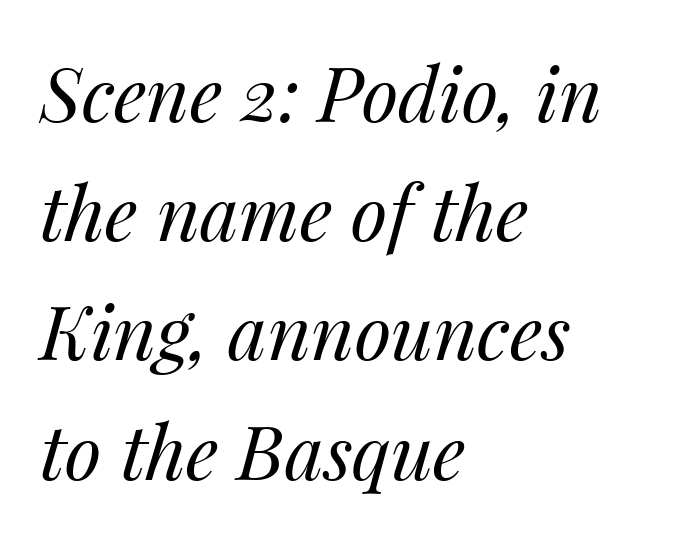
Q: Is the text bold? A: No.
Q: Is the text italic (slanted)? A: Yes, it leans right by about 14 degrees.
Q: Is the text underlined? A: No.
Q: How is the paragraph aligned? A: Left-aligned.
Q: Is the spacing between letters normal or unusually wide? A: Normal.
Q: Is the spacing between lines tight, normal or loose? A: Normal.
Q: Width (condensed, normal, or wide)? A: Normal.
Q: Stroke contrast? A: Medium.
Q: x-height? A: Medium.
Q: Monospaced? A: No.
